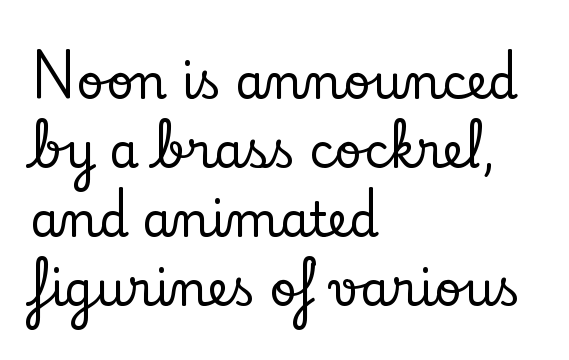
Q: Is the text italic (slanted)? A: No, it is upright.
Q: Is the text underlined? A: No.
Q: How is the paragraph aligned? A: Left-aligned.
Q: Is the spacing between letters normal or unusually wide? A: Normal.
Q: Is the spacing between lines tight, normal or loose? A: Normal.
Q: Width (condensed, normal, or wide)? A: Normal.
Q: Stroke contrast? A: Low.
Q: x-height? A: Small.
Q: Monospaced? A: No.
